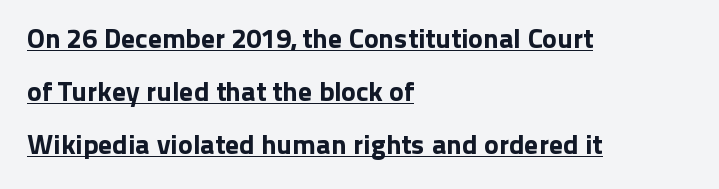
Q: Is the text italic (slanted)? A: No, it is upright.
Q: Is the typeface a serif or a sans-serif typeface? A: Sans-serif.
Q: Is the text underlined? A: Yes.
Q: How is the paragraph aligned? A: Left-aligned.
Q: Is the spacing between letters normal or unusually wide? A: Normal.
Q: Is the spacing between lines tight, normal or loose? A: Loose.
Q: Width (condensed, normal, or wide)? A: Normal.
Q: Stroke contrast? A: Low.
Q: x-height? A: Medium.
Q: Monospaced? A: No.
